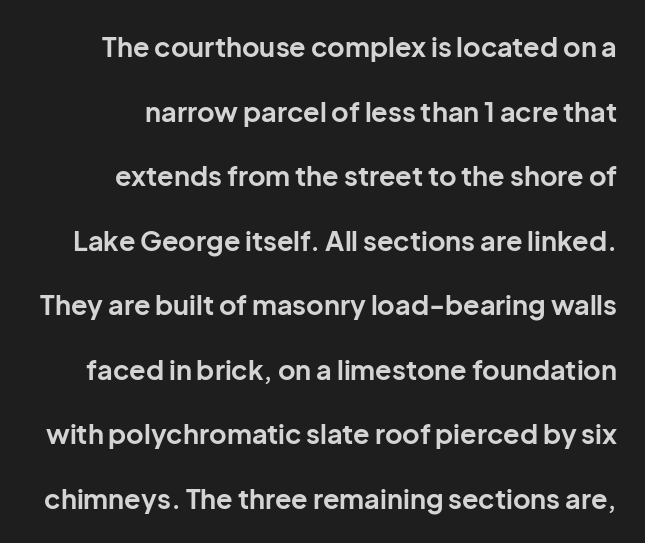
The image shows 27 px bold type, upright; set loose line spacing (2.39x), normal letter spacing, not underlined.
